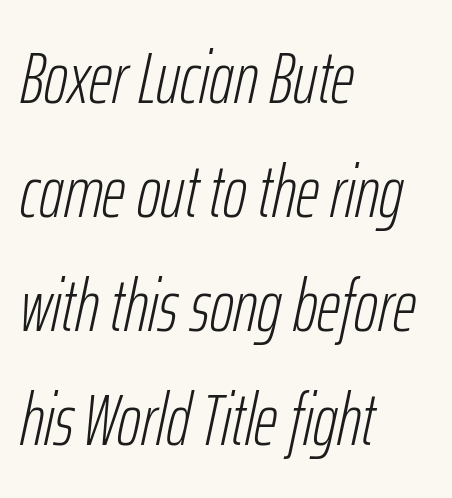
Q: Is the text bold? A: No.
Q: Is the text italic (slanted)? A: Yes, it leans right by about 12 degrees.
Q: Is the text underlined? A: No.
Q: How is the paragraph aligned? A: Left-aligned.
Q: Is the spacing between letters normal or unusually wide? A: Normal.
Q: Is the spacing between lines tight, normal or loose? A: Normal.
Q: Width (condensed, normal, or wide)? A: Condensed.
Q: Stroke contrast? A: Low.
Q: x-height? A: Medium.
Q: Monospaced? A: No.
